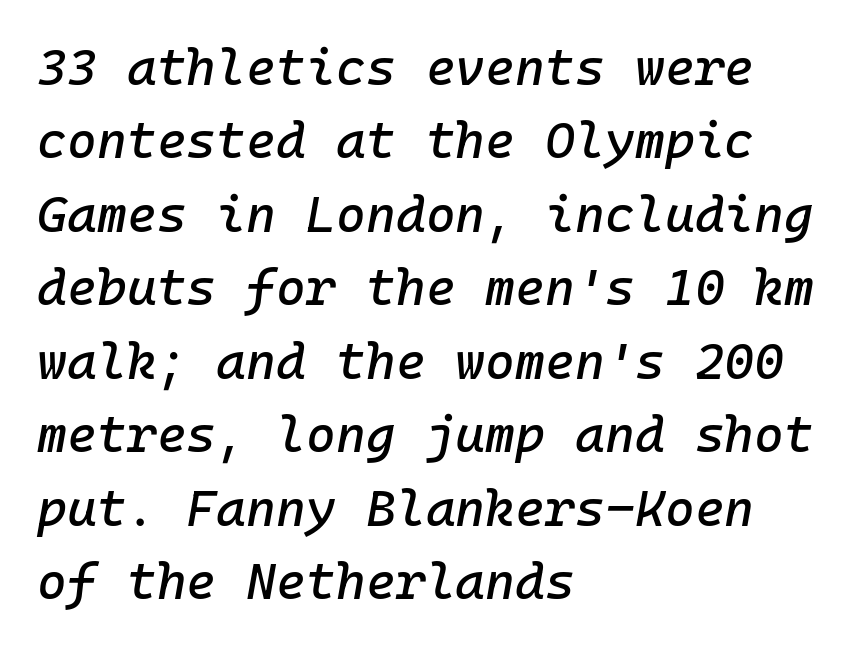
Q: Is the text italic (slanted)? A: Yes, it leans right by about 10 degrees.
Q: Is the text underlined? A: No.
Q: How is the paragraph aligned? A: Left-aligned.
Q: Is the spacing between letters normal or unusually wide? A: Normal.
Q: Is the spacing between lines tight, normal or loose? A: Normal.
Q: Width (condensed, normal, or wide)? A: Normal.
Q: Stroke contrast? A: Low.
Q: x-height? A: Medium.
